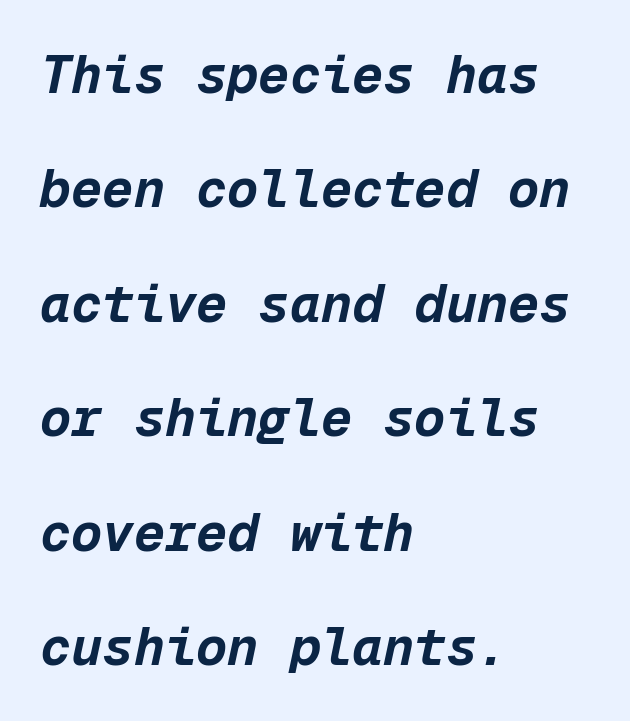
{"italic": "yes", "lean": "right", "slant_degrees": 12, "bold": "yes", "weight": "bold", "width": "normal", "stroke_contrast": "low", "x_height": "medium", "monospaced": "yes", "underline": "no", "align": "left", "line_spacing": "loose", "line_spacing_ratio": 2.2, "letter_spacing": "normal", "letter_spacing_em": 0.0, "glyph_px": 52}
